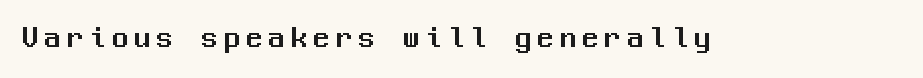
The typeface chosen for these lines omits serifs. The face used here is monospaced, like something from a code editor. The line texture is sparse and dotted thanks to wide tracking. Rule under the text: the space is simply empty.
